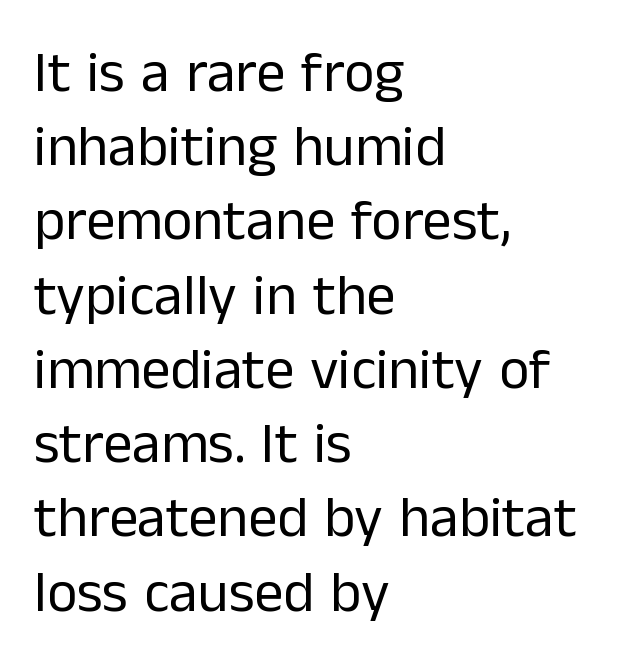
Compared with typical paragraphs, the rows here are spaced about the same. The line texture is even and compact thanks to regular tracking. Vertical strokes here are truly vertical. The passage shown is not underscored anywhere. Leftover space on each line is placed entirely after the last word. Each stroke keeps to a modest, everyday thickness or less.
